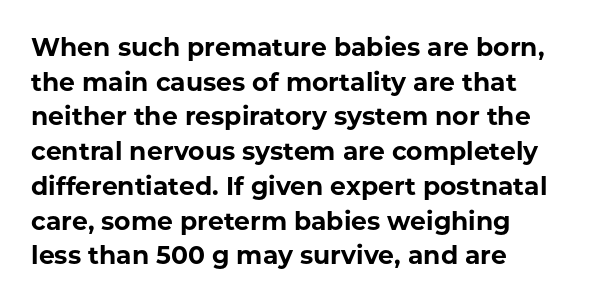
Q: Is the text bold? A: Yes.
Q: Is the text italic (slanted)? A: No, it is upright.
Q: Is the text underlined? A: No.
Q: How is the paragraph aligned? A: Left-aligned.
Q: Is the spacing between letters normal or unusually wide? A: Normal.
Q: Is the spacing between lines tight, normal or loose? A: Normal.
